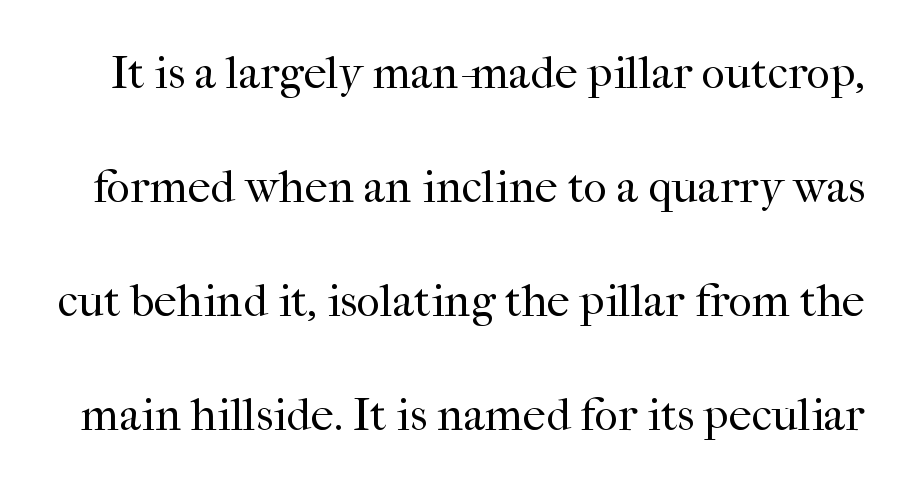
Q: Is the text bold? A: No.
Q: Is the text italic (slanted)? A: No, it is upright.
Q: Is the typeface a serif or a sans-serif typeface? A: Serif.
Q: Is the text underlined? A: No.
Q: Is the spacing between letters normal or unusually wide? A: Normal.
Q: Is the spacing between lines tight, normal or loose? A: Loose.
Q: Width (condensed, normal, or wide)? A: Normal.
Q: Stroke contrast? A: High.
Q: x-height? A: Medium.
Q: Monospaced? A: No.
